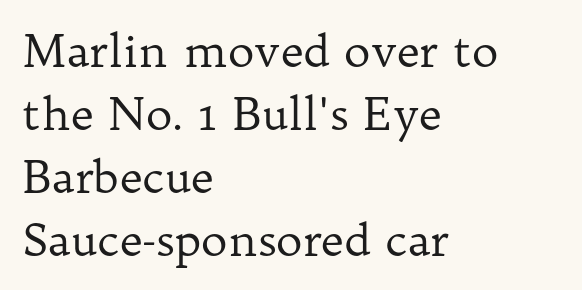
{"serif": "yes", "italic": "no", "bold": "no", "weight": "regular", "width": "normal", "stroke_contrast": "low", "x_height": "medium", "monospaced": "no", "underline": "no", "align": "left", "line_spacing": "normal", "line_spacing_ratio": 1.4, "letter_spacing": "normal", "letter_spacing_em": 0.0, "glyph_px": 45}
